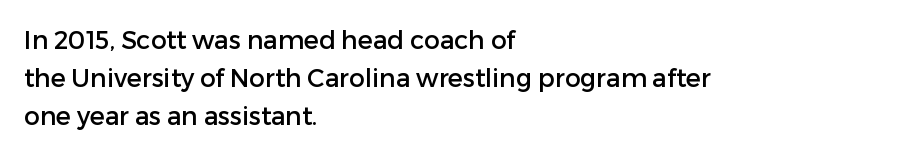
The image shows 25 px text type, upright; set left-aligned, normal line spacing (1.52x), normal letter spacing, not underlined.
